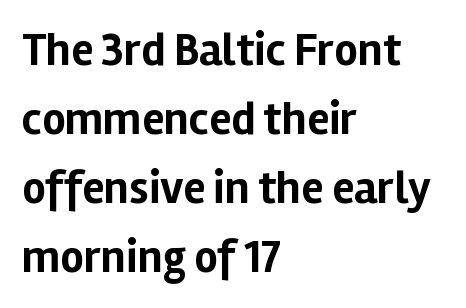
Q: Is the text bold? A: Yes.
Q: Is the text italic (slanted)? A: No, it is upright.
Q: Is the typeface a serif or a sans-serif typeface? A: Sans-serif.
Q: Is the text underlined? A: No.
Q: How is the paragraph aligned? A: Left-aligned.
Q: Is the spacing between letters normal or unusually wide? A: Normal.
Q: Is the spacing between lines tight, normal or loose? A: Normal.
Q: Width (condensed, normal, or wide)? A: Normal.
Q: Stroke contrast? A: Low.
Q: x-height? A: Medium.
Q: Monospaced? A: No.
